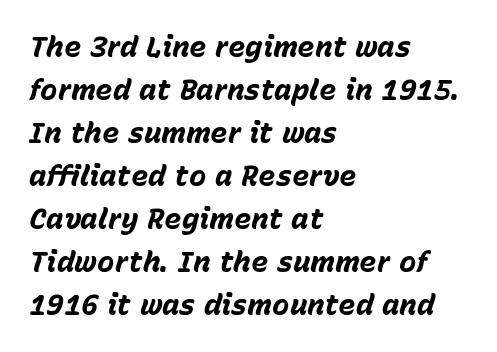
{"italic": "yes", "lean": "right", "slant_degrees": 15, "bold": "yes", "weight": "bold", "width": "normal", "stroke_contrast": "low", "x_height": "medium", "monospaced": "no", "underline": "no", "align": "left", "line_spacing": "normal", "line_spacing_ratio": 1.48, "letter_spacing": "normal", "letter_spacing_em": 0.0, "glyph_px": 29}
